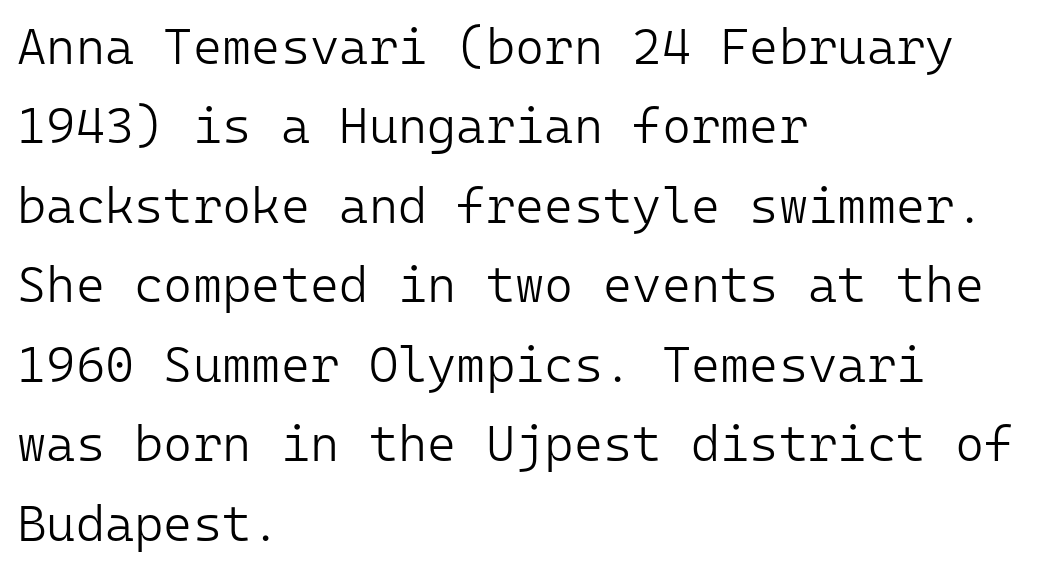
Q: Is the text bold? A: No.
Q: Is the text italic (slanted)? A: No, it is upright.
Q: Is the typeface a serif or a sans-serif typeface? A: Sans-serif.
Q: Is the text underlined? A: No.
Q: How is the paragraph aligned? A: Left-aligned.
Q: Is the spacing between letters normal or unusually wide? A: Normal.
Q: Is the spacing between lines tight, normal or loose? A: Normal.
Q: Width (condensed, normal, or wide)? A: Normal.
Q: Stroke contrast? A: Low.
Q: x-height? A: Medium.
Q: Monospaced? A: Yes.
